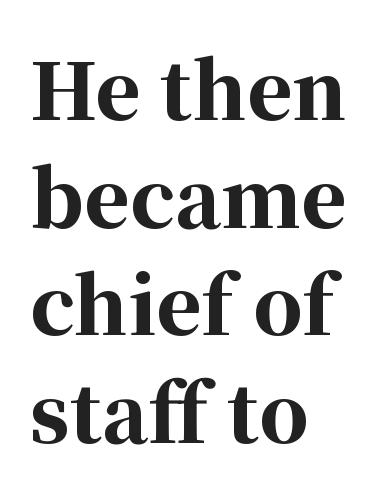
A typesetter would call this proportional, since set widths differ per character. Strong, thick strokes mark this as bold type. Leading: standard. The typography opts for an upright posture over an oblique one.
